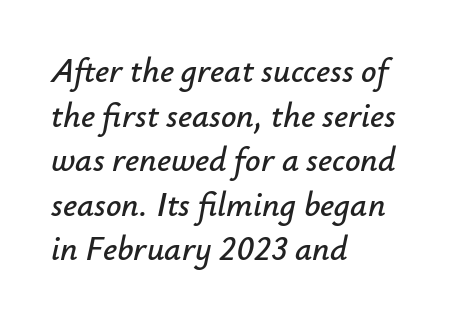
Q: Is the text italic (slanted)? A: Yes, it leans right by about 12 degrees.
Q: Is the text underlined? A: No.
Q: How is the paragraph aligned? A: Left-aligned.
Q: Is the spacing between letters normal or unusually wide? A: Normal.
Q: Is the spacing between lines tight, normal or loose? A: Normal.
Q: Width (condensed, normal, or wide)? A: Normal.
Q: Stroke contrast? A: Low.
Q: x-height? A: Small.
Q: Monospaced? A: No.
